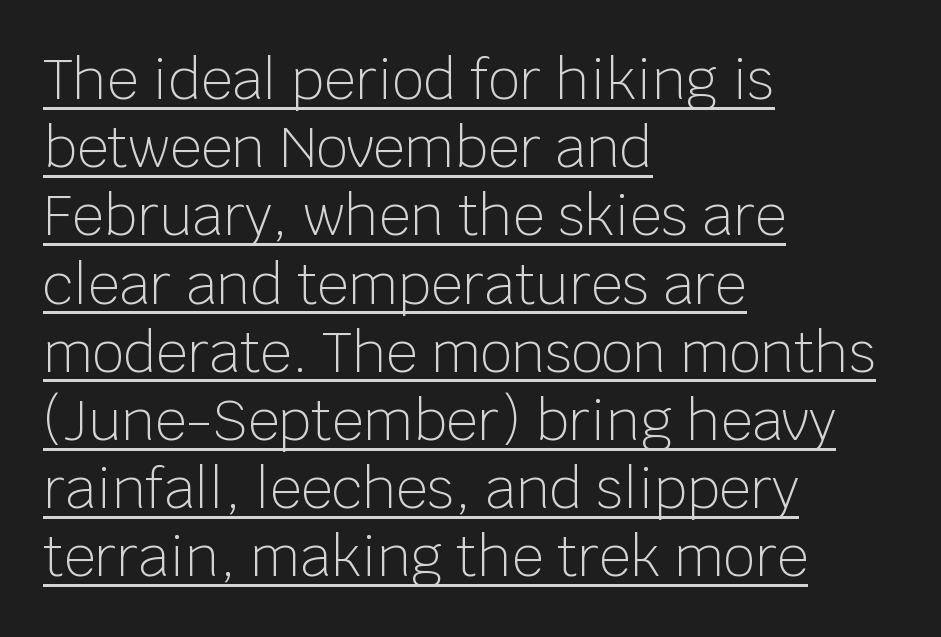
The image shows 55 px light sans-serif type, upright; set left-aligned, line spacing 1.24x, normal letter spacing, underlined; low stroke contrast and a large x-height.
